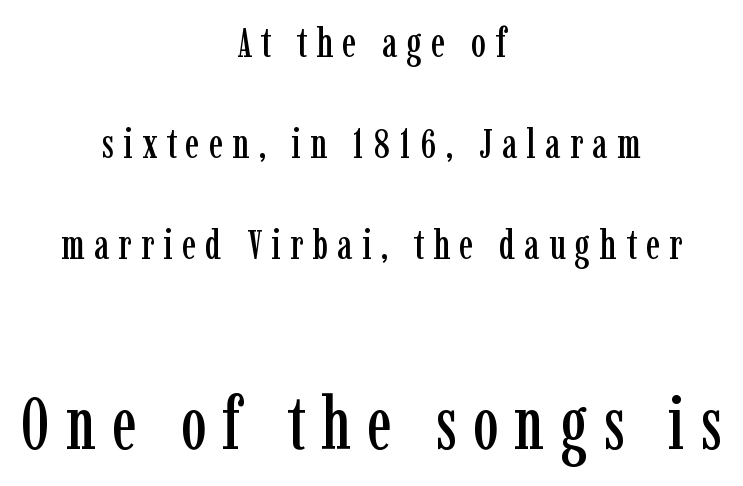
The image shows 73 px condensed serif type, upright; set centered, loose line spacing (2.41x), unusually wide letter spacing (+0.22 em), not underlined; the second (bottom) block is 1.74x larger; low stroke contrast and a medium x-height.
